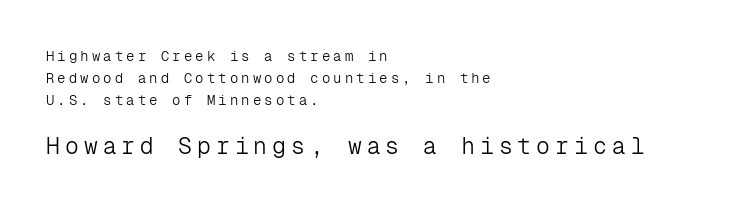
The image shows 23 px text type, upright; set left-aligned, normal line spacing (1.56x), unusually wide letter spacing (+0.22 em), not underlined; the second (bottom) block is 1.64x larger.
